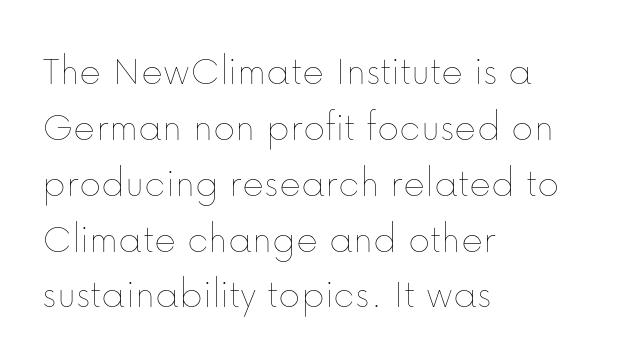
{"italic": "no", "bold": "no", "weight": "thin", "width": "normal", "stroke_contrast": "low", "x_height": "medium", "monospaced": "no", "underline": "no", "align": "left", "line_spacing": "normal", "line_spacing_ratio": 1.33, "letter_spacing": "normal", "letter_spacing_em": 0.0, "glyph_px": 42}
